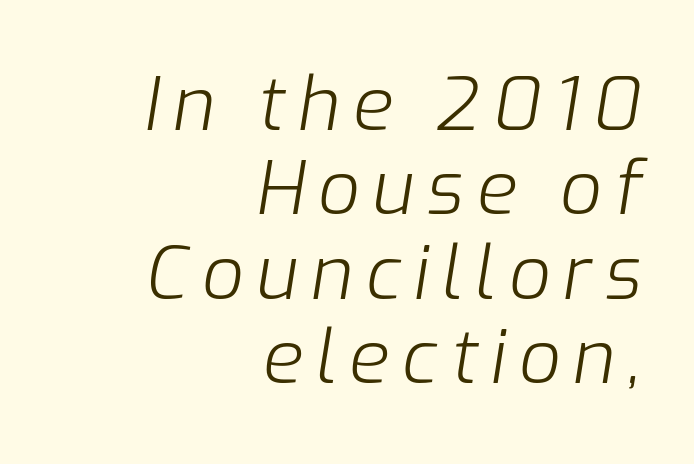
The image shows 74 px light type, italic (leaning right); set right-aligned, tight line spacing (1.14x), not underlined; low stroke contrast and a medium x-height.
